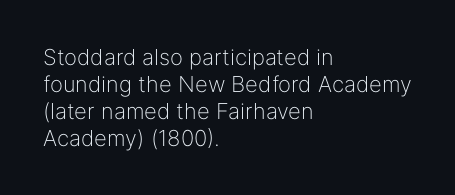
Q: Is the text bold? A: No.
Q: Is the text italic (slanted)? A: No, it is upright.
Q: Is the text underlined? A: No.
Q: How is the paragraph aligned? A: Left-aligned.
Q: Is the spacing between letters normal or unusually wide? A: Normal.
